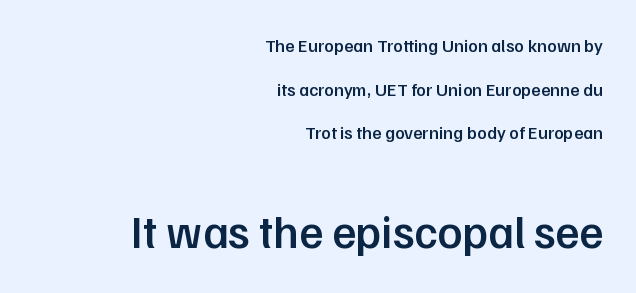
{"serif": "no", "italic": "no", "bold": "semi", "weight": "semibold", "width": "normal", "stroke_contrast": "low", "x_height": "medium", "monospaced": "no", "underline": "no", "align": "right", "line_spacing": "loose", "line_spacing_ratio": 2.42, "letter_spacing": "normal", "letter_spacing_em": 0.0, "larger_block": "second", "size_ratio": 2.56, "glyph_px": 46}
